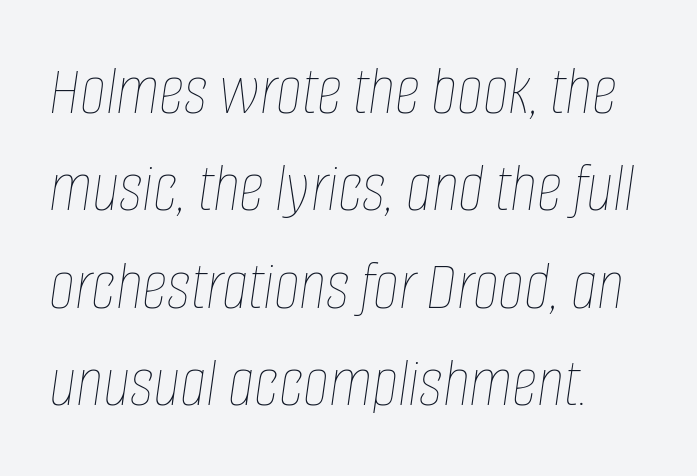
The image shows 71 px thin, condensed type, italic (leaning right); set left-aligned, normal line spacing (1.37x), normal letter spacing, not underlined; low stroke contrast and a large x-height.
